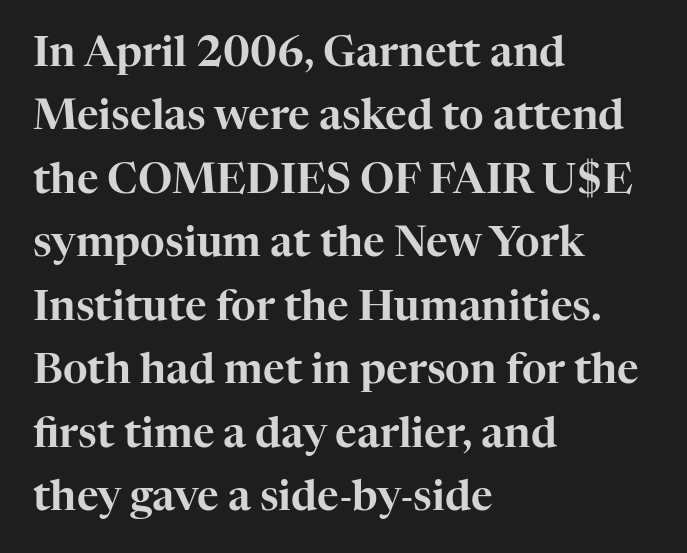
The image shows 42 px serif type, upright; set left-aligned, normal line spacing (1.51x), normal letter spacing, not underlined; high stroke contrast and a medium x-height.
